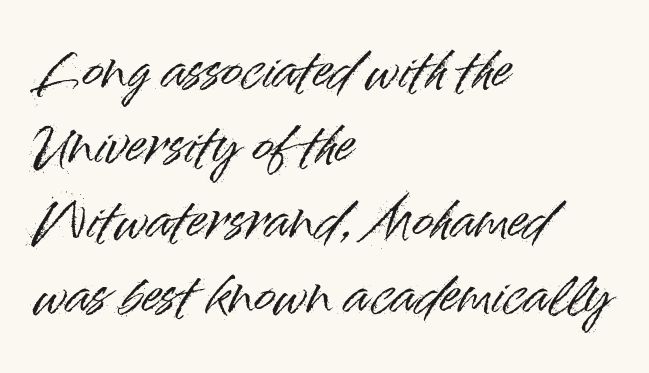
The image shows 50 px sans-serif type; set left-aligned, normal line spacing (1.5x), normal letter spacing, not underlined; high stroke contrast and a small x-height.
